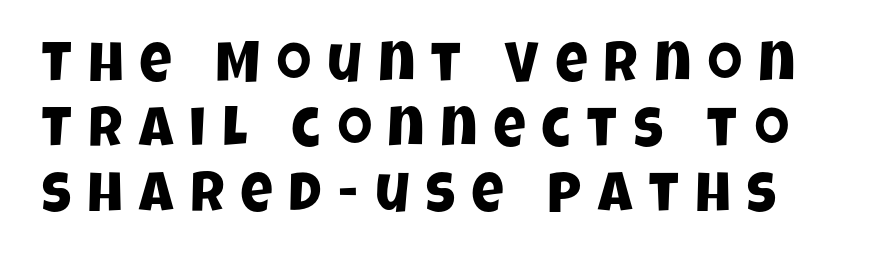
{"serif": "no", "width": "condensed", "stroke_contrast": "low", "x_height": "large", "monospaced": "no", "underline": "no", "line_spacing_ratio": 1.16, "letter_spacing": "wide", "letter_spacing_em": 0.29, "glyph_px": 56}
